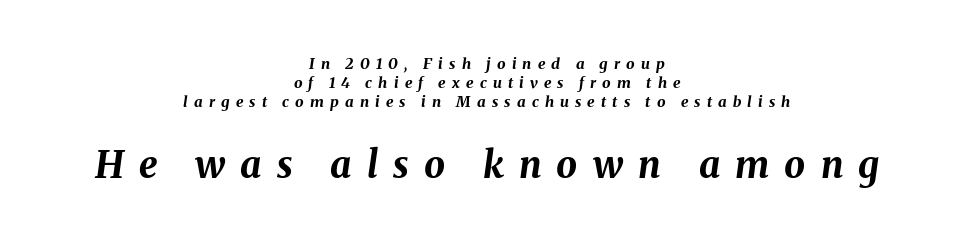
The image shows 37 px bold type, italic (leaning right); set centered, normal line spacing (1.27x), unusually wide letter spacing (+0.41 em), not underlined; the second (bottom) block is 2.47x larger; medium stroke contrast and a medium x-height.
